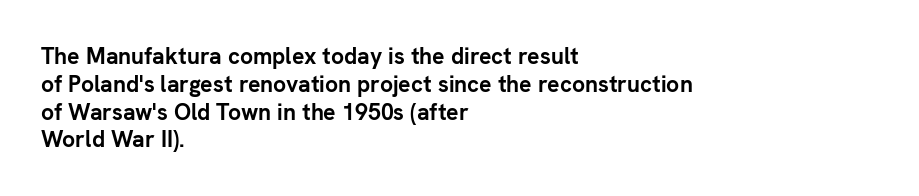
The image shows 23 px bold type, upright; set left-aligned, line spacing 1.21x, normal letter spacing, not underlined.
